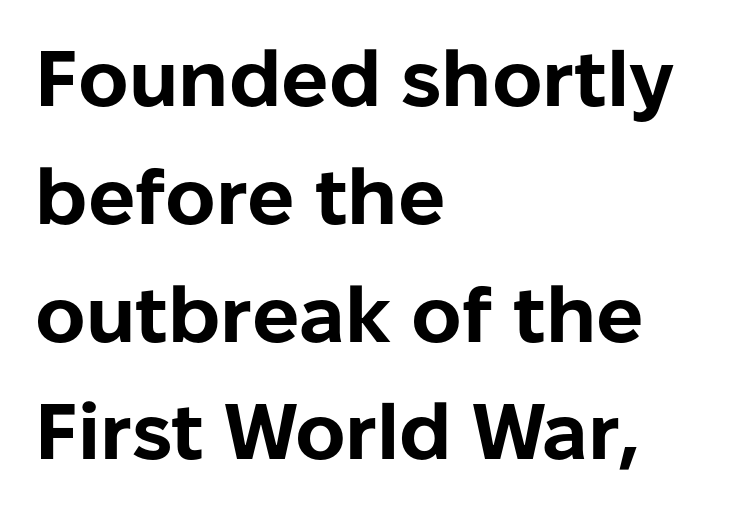
{"serif": "no", "italic": "no", "bold": "yes", "weight": "bold", "width": "normal", "stroke_contrast": "low", "x_height": "medium", "monospaced": "no", "underline": "no", "align": "left", "line_spacing": "normal", "line_spacing_ratio": 1.51, "letter_spacing": "normal", "letter_spacing_em": 0.0, "glyph_px": 78}
